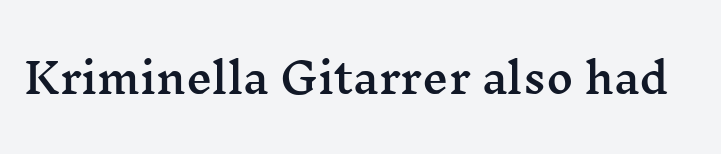
The image shows 41 px wide serif type, upright; set normal letter spacing, not underlined; medium stroke contrast and a medium x-height.
